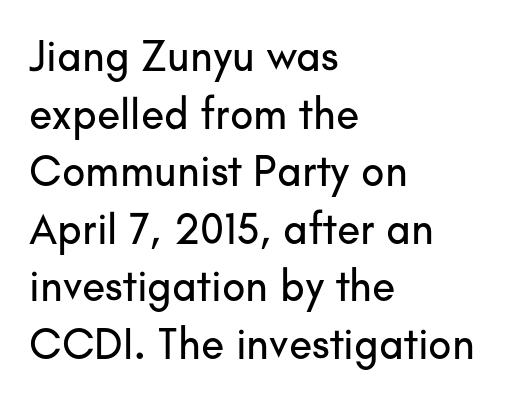
{"serif": "no", "italic": "no", "width": "normal", "stroke_contrast": "low", "x_height": "small", "monospaced": "no", "underline": "no", "align": "left", "line_spacing": "normal", "line_spacing_ratio": 1.34, "letter_spacing": "normal", "letter_spacing_em": 0.0, "glyph_px": 43}
